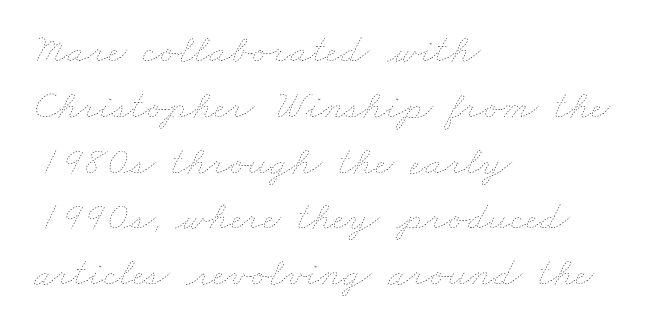
Note the varied advance widths — an 'i' is clearly narrower than an 'm'. Line starts are locked; line ends wander. In terms of letterspacing, this is plain default setting. Glance below the letters and you will spot only blank space.
